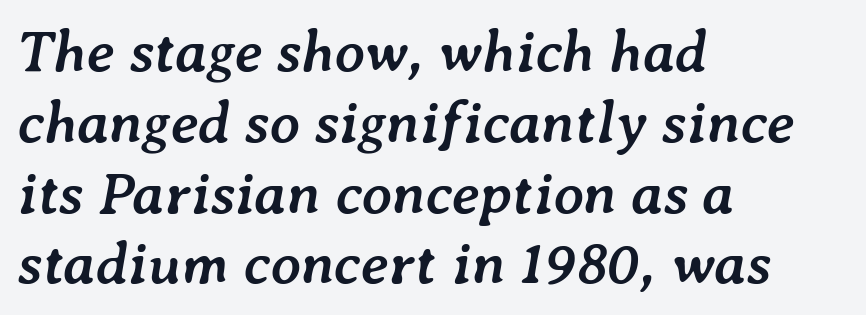
Q: Is the text bold? A: Yes.
Q: Is the text italic (slanted)? A: Yes, it leans right by about 7 degrees.
Q: Is the text underlined? A: No.
Q: How is the paragraph aligned? A: Left-aligned.
Q: Is the spacing between letters normal or unusually wide? A: Normal.
Q: Width (condensed, normal, or wide)? A: Normal.
Q: Stroke contrast? A: Low.
Q: x-height? A: Medium.
Q: Monospaced? A: No.
